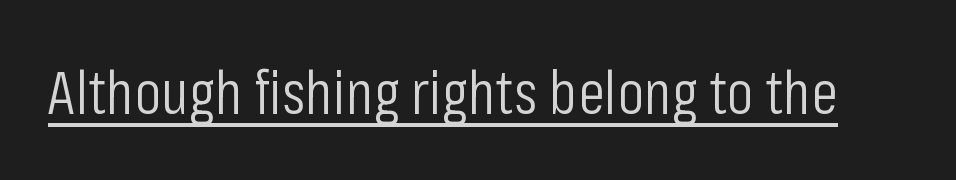
{"serif": "no", "italic": "no", "bold": "no", "weight": "light", "width": "condensed", "stroke_contrast": "low", "x_height": "medium", "monospaced": "no", "underline": "yes", "letter_spacing": "normal", "letter_spacing_em": 0.0, "glyph_px": 61}
